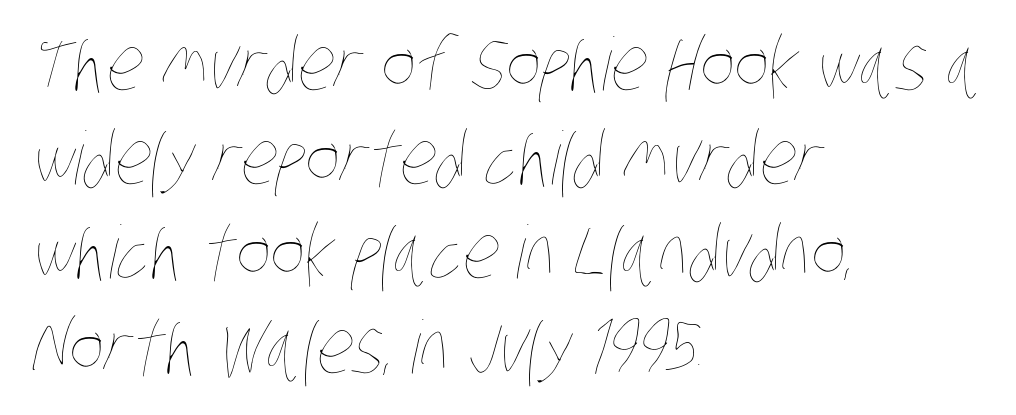
The passage shown stacks its lines at a standard gap. The horizontal fit of the characters is conventional and even. Where is the straight margin? On the left. Descenders are the only things crossing below the line.
